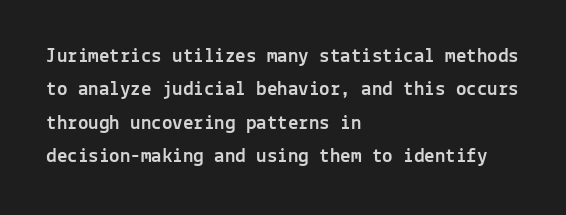
Nobody drew a line under any word here. A student would call this left alignment; a typographer would say flush left, rag right. Rendered with straight, roman letterforms. In terms of leading, this rendering sits right in the middle. Characters follow at the spacing the type designer built in.
